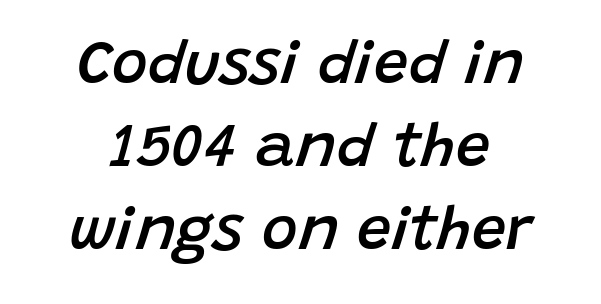
Q: Is the text bold? A: Semi-bold.
Q: Is the text italic (slanted)? A: Yes, it leans right by about 15 degrees.
Q: Is the text underlined? A: No.
Q: Is the spacing between letters normal or unusually wide? A: Normal.
Q: Is the spacing between lines tight, normal or loose? A: Normal.
Q: Width (condensed, normal, or wide)? A: Normal.
Q: Stroke contrast? A: Low.
Q: x-height? A: Large.
Q: Monospaced? A: No.
